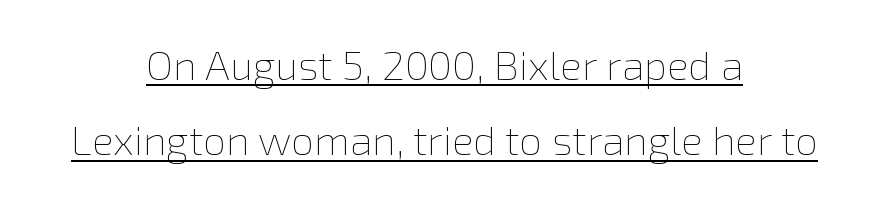
Every character sits straight up, as roman type does. Character widths vary here, with narrow letters taking less room than wide ones. Visually the block forms a symmetrical silhouette, jagged on both flanks. The typesetter has applied underlining to the passage shown. Does extra space separate the letters? No, they use regular spacing. This reads as an unemphasized weight, regular at the heaviest.
